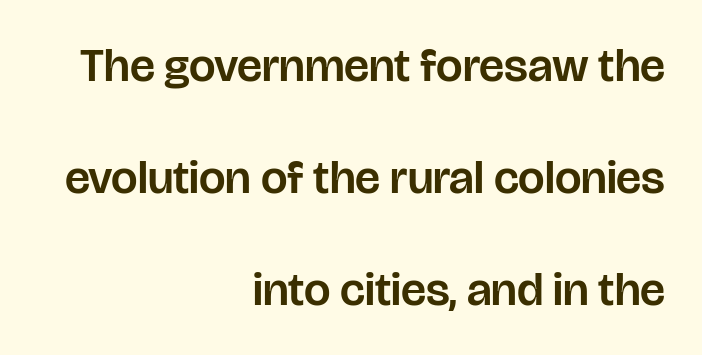
The image shows 47 px sans-serif type, upright; set right-aligned, loose line spacing (2.38x), normal letter spacing, not underlined; low stroke contrast and a large x-height.
